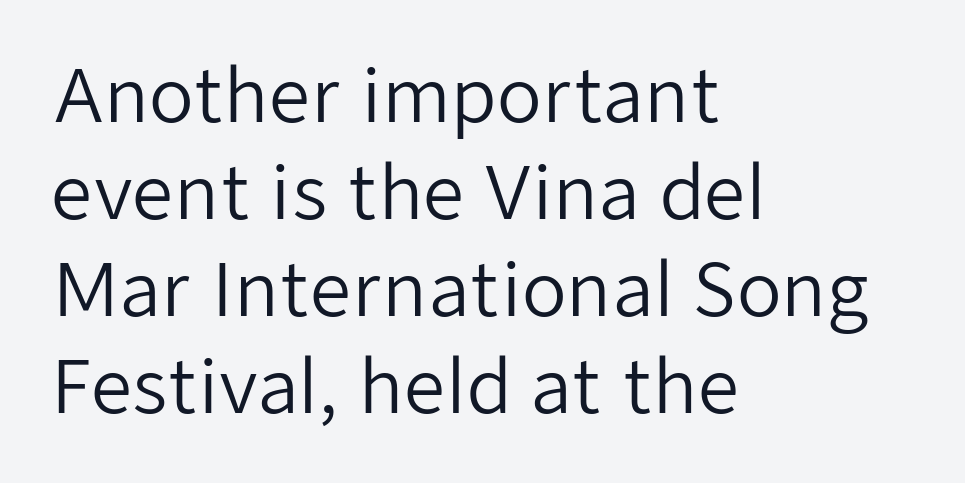
{"serif": "no", "italic": "no", "bold": "no", "weight": "regular", "width": "normal", "stroke_contrast": "low", "x_height": "medium", "monospaced": "no", "underline": "no", "align": "left", "line_spacing": "normal", "line_spacing_ratio": 1.33, "letter_spacing": "normal", "letter_spacing_em": 0.0, "glyph_px": 73}
